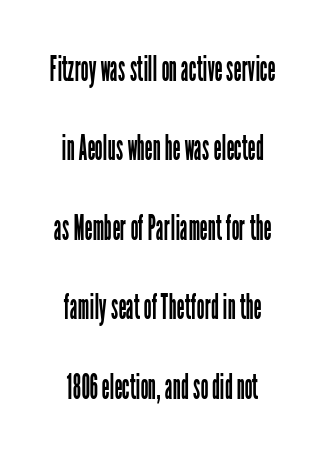
The image shows 35 px regular-weight, condensed sans-serif type, upright; set loose line spacing (2.27x), normal letter spacing, not underlined; low stroke contrast and a medium x-height.
